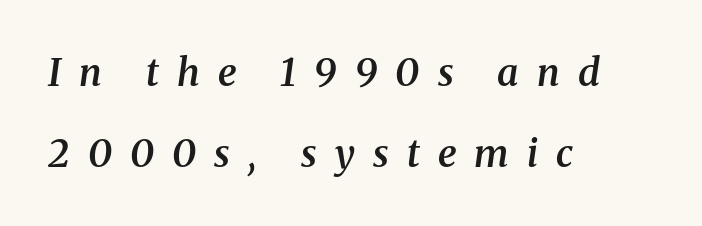
The image shows 38 px semibold serif type, italic (leaning right); set left-aligned, loose line spacing (2.12x), unusually wide letter spacing (+0.48 em), not underlined; medium stroke contrast and a medium x-height.
